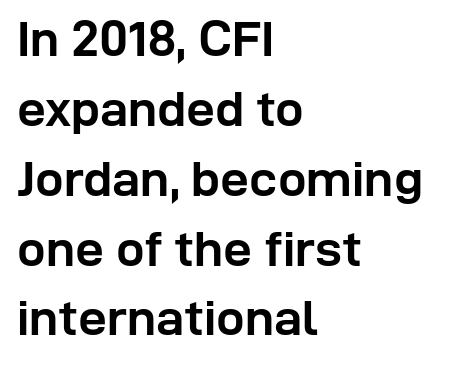
The rendering anchors every line to the left-hand side. The strip under each line holds only bare page. This sample uses an upright cut, with every glyph sitting square on the baseline. Character widths vary here, with narrow letters taking less room than wide ones.
